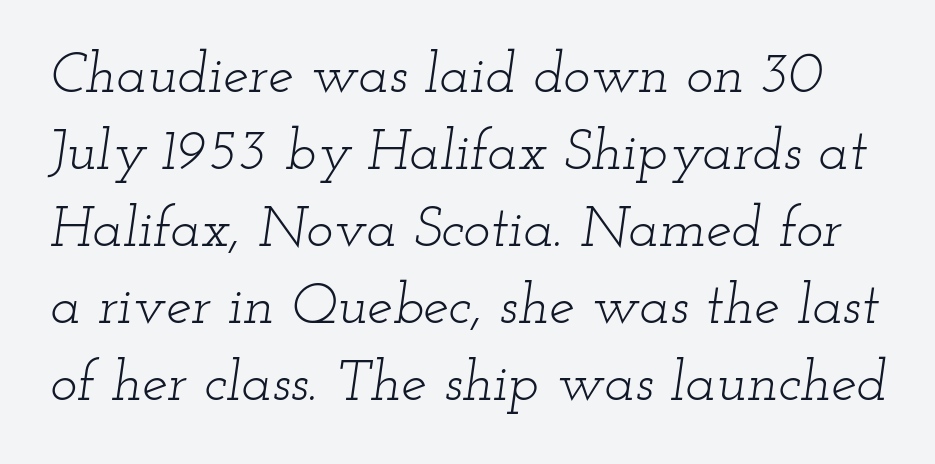
{"serif": "yes", "italic": "yes", "lean": "right", "slant_degrees": 12, "bold": "no", "weight": "light", "width": "wide", "stroke_contrast": "low", "x_height": "small", "monospaced": "no", "underline": "no", "line_spacing": "normal", "line_spacing_ratio": 1.35, "letter_spacing": "normal", "letter_spacing_em": 0.0, "glyph_px": 57}
